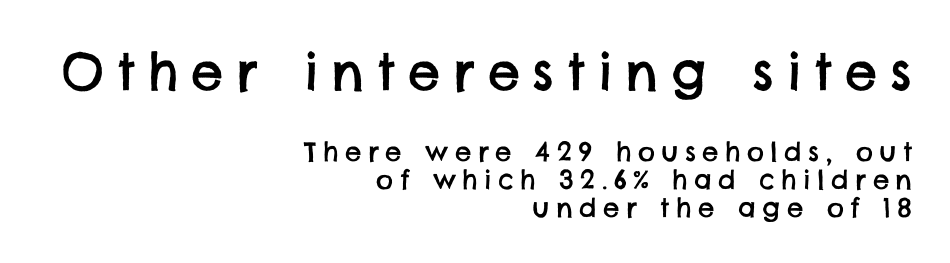
Q: Is the typeface a serif or a sans-serif typeface? A: Sans-serif.
Q: Is the text underlined? A: No.
Q: How is the paragraph aligned? A: Right-aligned.
Q: Is the spacing between letters normal or unusually wide? A: Unusually wide.
Q: Is the spacing between lines tight, normal or loose? A: Tight.
Q: Which block of text is set in a larger size, the first (top) or the second (bottom)? A: The first (top) one.
Q: Width (condensed, normal, or wide)? A: Normal.
Q: Stroke contrast? A: Low.
Q: x-height? A: Large.
Q: Monospaced? A: No.
